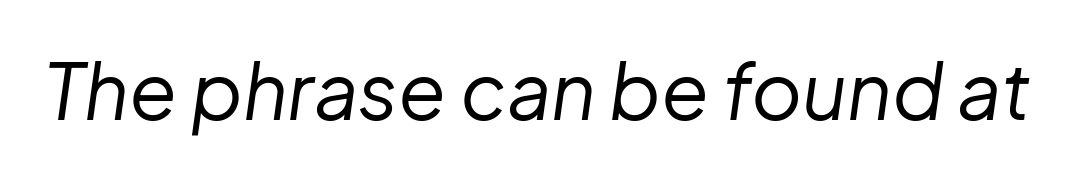
Q: Is the text bold? A: No.
Q: Is the text italic (slanted)? A: Yes, it leans right by about 8 degrees.
Q: Is the text underlined? A: No.
Q: Is the spacing between letters normal or unusually wide? A: Normal.
Q: Width (condensed, normal, or wide)? A: Normal.
Q: Stroke contrast? A: Low.
Q: x-height? A: Medium.
Q: Monospaced? A: No.
